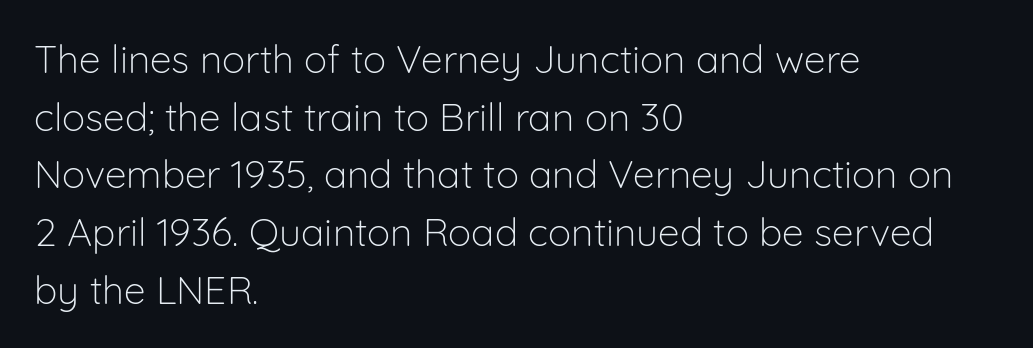
The image shows 39 px light sans-serif type, upright; set left-aligned, normal line spacing (1.48x), normal letter spacing, not underlined; low stroke contrast and a medium x-height.
